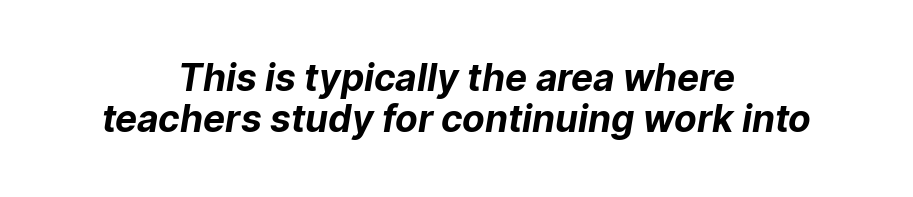
The image shows 37 px bold sans-serif type; set centered, tight line spacing (1.11x), normal letter spacing, not underlined; low stroke contrast and a medium x-height.
